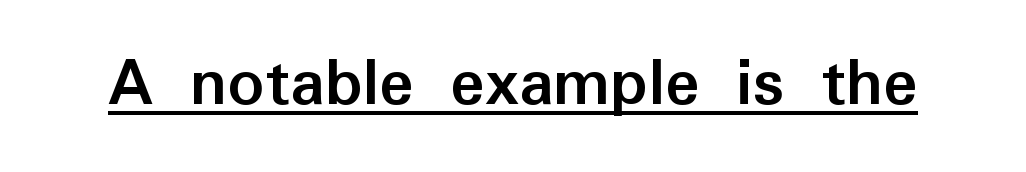
The image shows 72 px semibold sans-serif type, upright; set normal letter spacing, underlined; low stroke contrast and a medium x-height.
